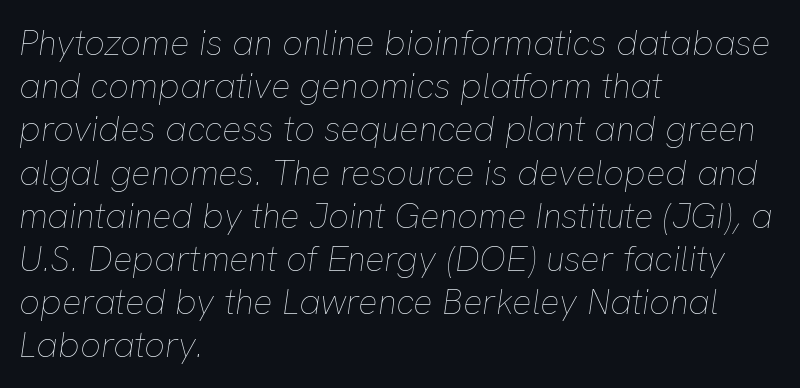
The image shows 36 px thin type, italic (leaning right); set left-aligned, line spacing 1.2x, normal letter spacing, not underlined; low stroke contrast and a medium x-height.
